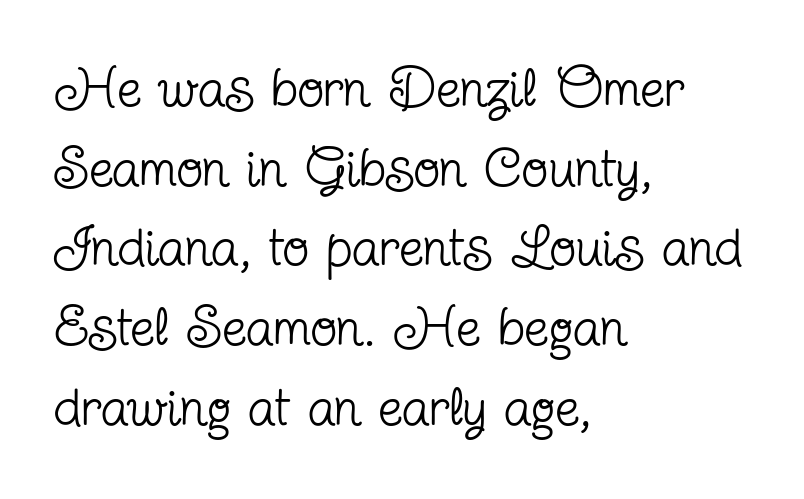
The image shows 55 px regular-weight, condensed serif type, upright; set left-aligned, normal line spacing (1.45x), normal letter spacing, not underlined; low stroke contrast and a medium x-height.
